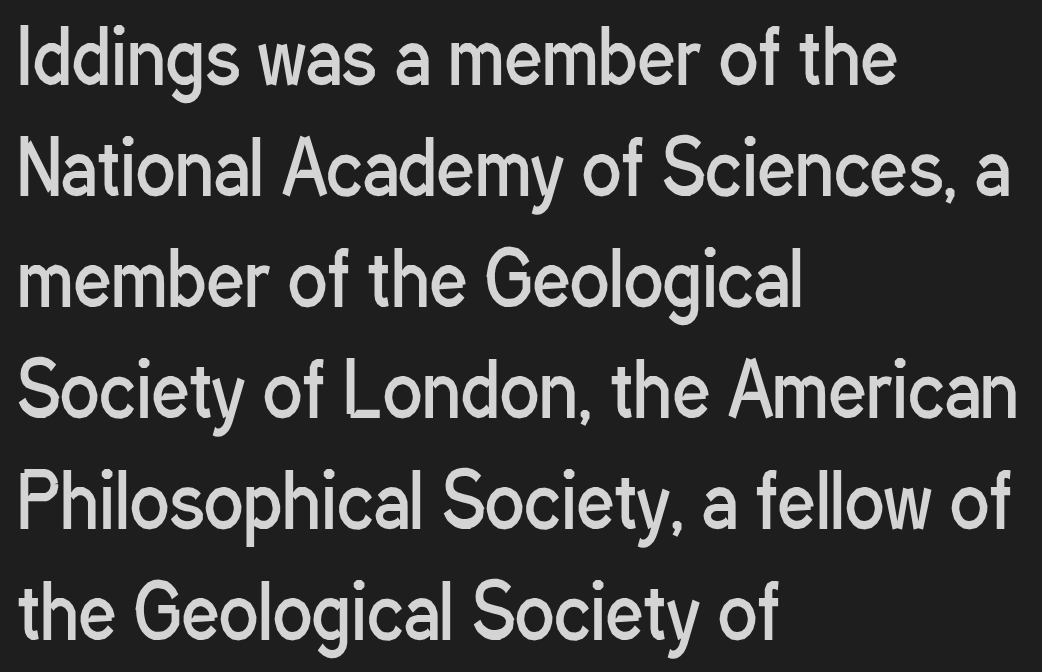
{"serif": "no", "italic": "no", "bold": "no", "weight": "regular", "width": "condensed", "stroke_contrast": "low", "x_height": "medium", "monospaced": "no", "underline": "no", "align": "left", "line_spacing": "normal", "line_spacing_ratio": 1.52, "letter_spacing": "normal", "letter_spacing_em": 0.0, "glyph_px": 73}
